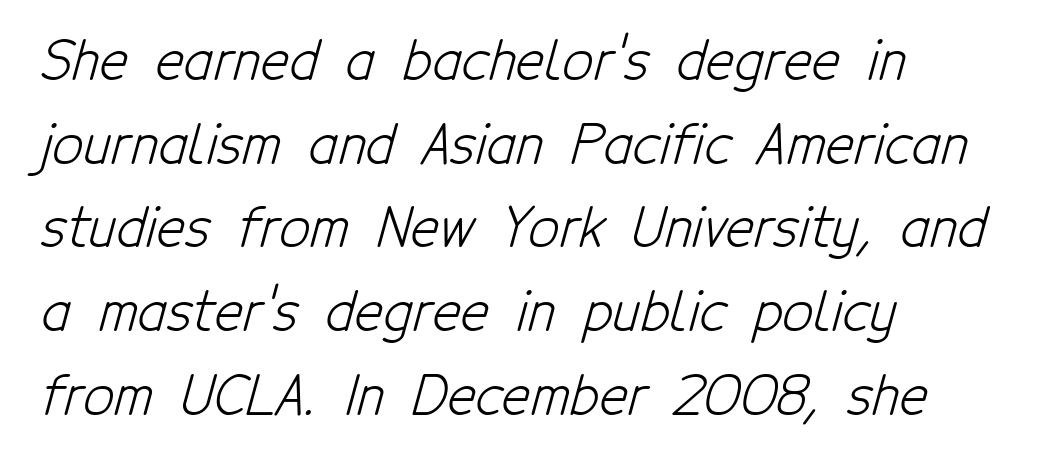
Summary of weight: not heavy and not bold. The letters sit at their default tracking, neither squeezed nor spread. Line beginnings align vertically; line endings do not. The rendering uses a moderate line-height, typical for paragraphs. You could not count columns in this text — the font is proportionally spaced.
